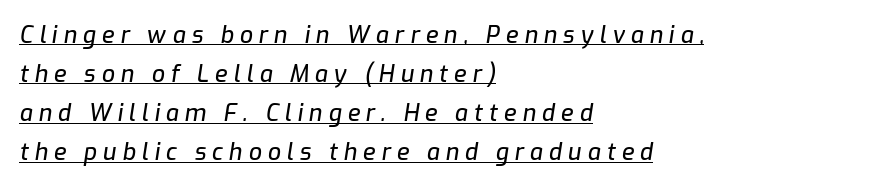
{"italic": "yes", "lean": "right", "slant_degrees": 9, "underline": "yes", "align": "left", "line_spacing": "normal", "line_spacing_ratio": 1.7, "letter_spacing": "wide", "letter_spacing_em": 0.26, "glyph_px": 23}
